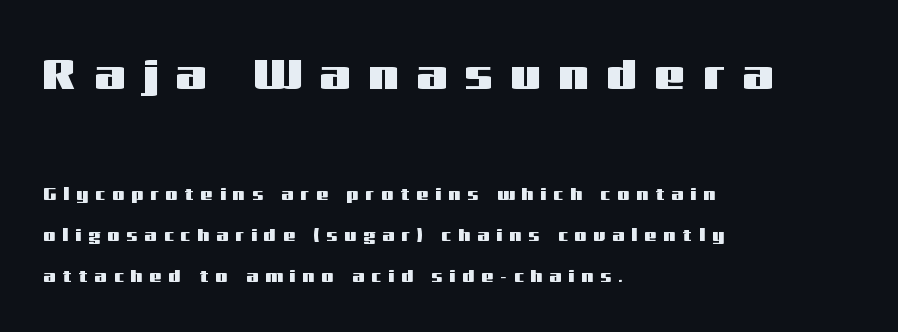
The image shows 43 px wide sans-serif type, upright; set left-aligned, loose line spacing (2.41x), unusually wide letter spacing (+0.42 em), not underlined; the first (top) block is 2.53x larger; medium stroke contrast and a medium x-height.
